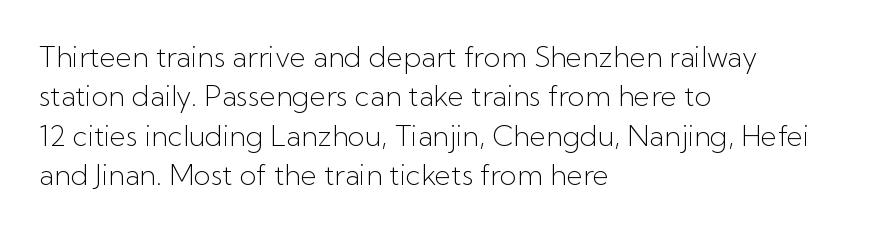
Q: Is the text bold? A: No.
Q: Is the text italic (slanted)? A: No, it is upright.
Q: Is the typeface a serif or a sans-serif typeface? A: Sans-serif.
Q: Is the text underlined? A: No.
Q: How is the paragraph aligned? A: Left-aligned.
Q: Is the spacing between letters normal or unusually wide? A: Normal.
Q: Is the spacing between lines tight, normal or loose? A: Normal.
Q: Width (condensed, normal, or wide)? A: Normal.
Q: Stroke contrast? A: Low.
Q: x-height? A: Medium.
Q: Monospaced? A: No.
